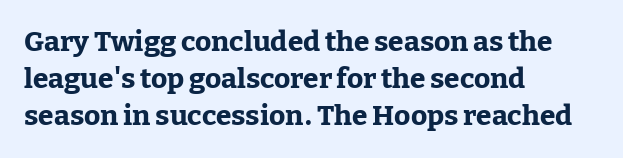
Every letter is thick-stroked: bold, no question. Line starts are locked; line ends wander. The letterforms sit shoulder to shoulder at normal distance. The face used here is proportionally spaced, like ordinary book or web type.
